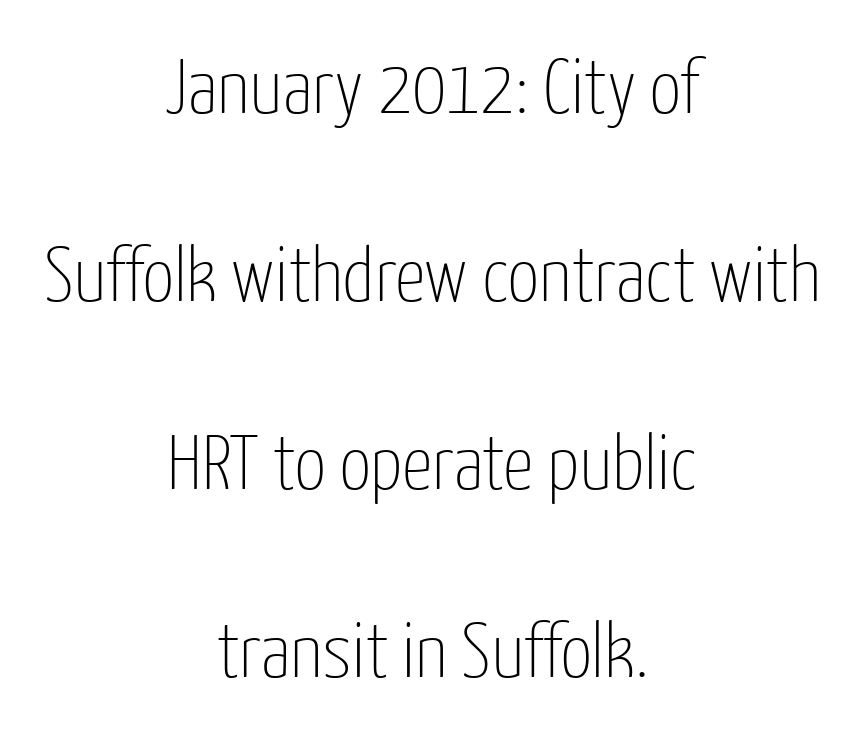
The image shows 77 px thin, condensed sans-serif type, upright; set centered, loose line spacing (2.44x), normal letter spacing, not underlined; low stroke contrast and a medium x-height.
